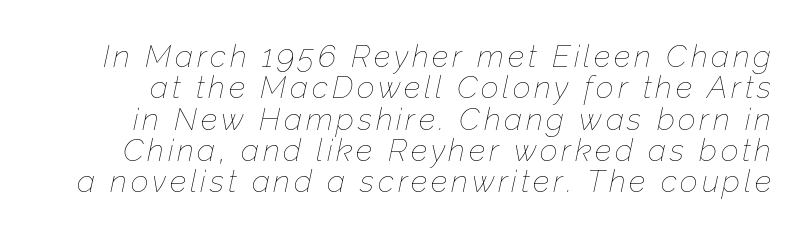
Q: Is the text bold? A: No.
Q: Is the text italic (slanted)? A: Yes, it leans right by about 12 degrees.
Q: Is the text underlined? A: No.
Q: Is the spacing between lines tight, normal or loose? A: Tight.
Q: Width (condensed, normal, or wide)? A: Normal.
Q: Stroke contrast? A: Low.
Q: x-height? A: Medium.
Q: Monospaced? A: No.
